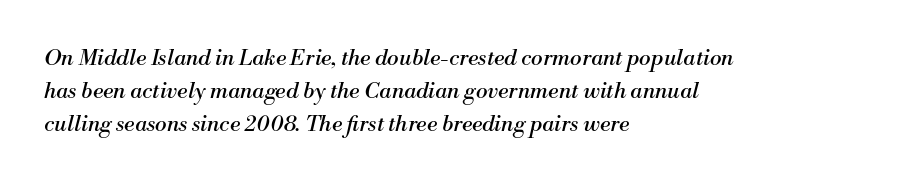
Leftover space on each line is placed entirely after the last word. Weight: not bold — regular or lighter. The line texture is even and compact thanks to regular tracking. Looking at the ascenders, they clearly lean. A typesetter would call this leading conventional body-copy spacing. Nobody drew a line under any word here.
